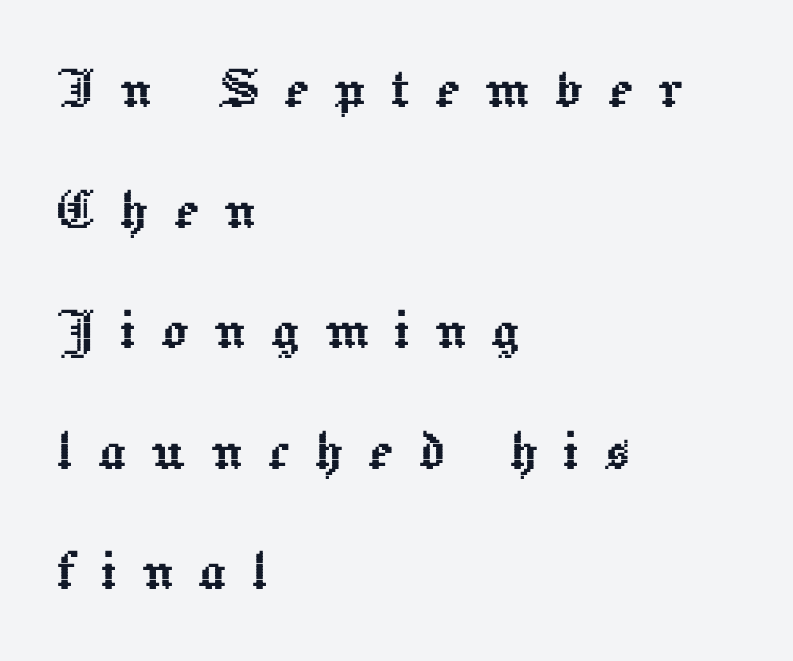
{"italic": "no", "width": "normal", "x_height": "medium", "monospaced": "no", "underline": "no", "align": "left", "line_spacing_ratio": 1.8, "letter_spacing": "wide", "letter_spacing_em": 0.37, "glyph_px": 67}
